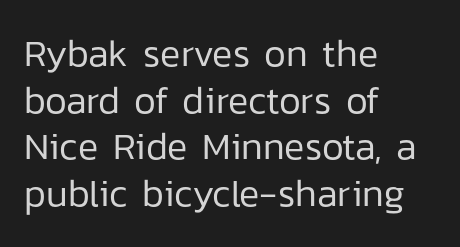
{"serif": "no", "italic": "no", "bold": "no", "weight": "regular", "width": "normal", "stroke_contrast": "low", "x_height": "medium", "monospaced": "no", "underline": "no", "align": "left", "line_spacing_ratio": 1.23, "letter_spacing": "normal", "letter_spacing_em": 0.0, "glyph_px": 38}
